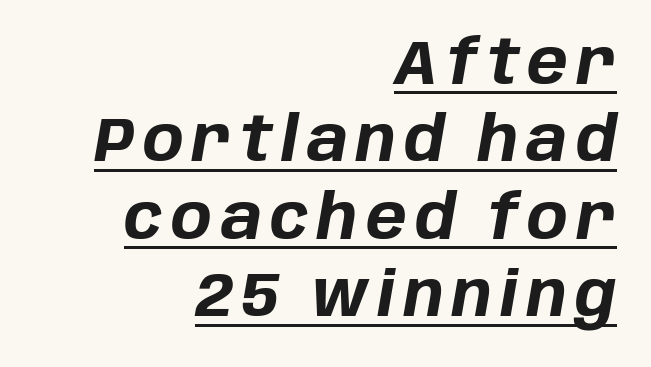
Right-aligned paragraph, ragged on the left. Quick note: italic. The passage shown is typed in a proportional face where columns would drift. This sample carries an underscore along the baseline area. The rendering uses a moderate line-height, typical for paragraphs. In terms of weight, the rendering is a true, heavy bold.
